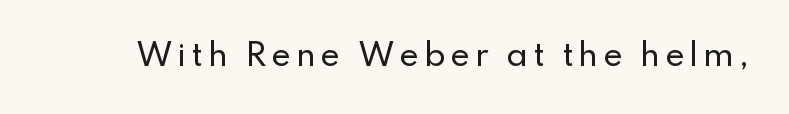
{"serif": "no", "italic": "no", "width": "normal", "stroke_contrast": "low", "x_height": "small", "monospaced": "no", "underline": "no", "glyph_px": 30}
